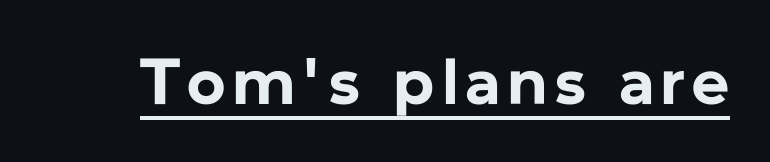
Q: Is the text bold? A: Yes.
Q: Is the text italic (slanted)? A: No, it is upright.
Q: Is the typeface a serif or a sans-serif typeface? A: Sans-serif.
Q: Is the text underlined? A: Yes.
Q: Width (condensed, normal, or wide)? A: Normal.
Q: Stroke contrast? A: Low.
Q: x-height? A: Medium.
Q: Monospaced? A: No.
